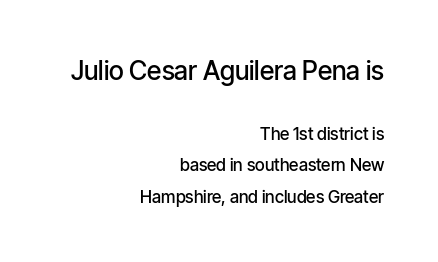
{"italic": "no", "bold": "semi", "underline": "no", "align": "right", "line_spacing_ratio": 1.85, "letter_spacing": "normal", "letter_spacing_em": 0.0, "larger_block": "first", "size_ratio": 1.53, "glyph_px": 26}
